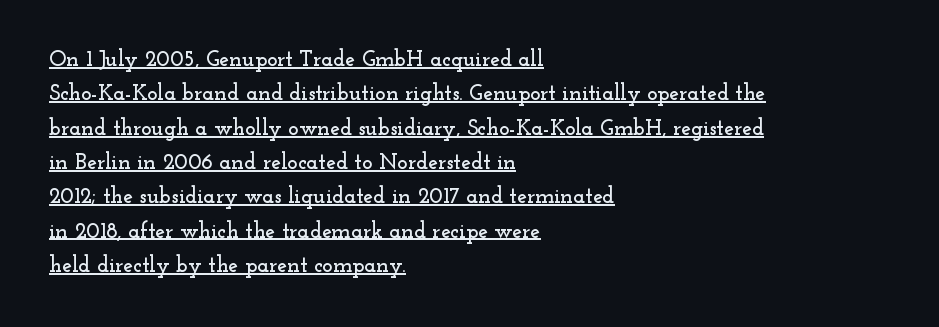
What's the leading like? Ordinary, nothing unusual. This rendering leaves character spacing at its baseline value. A classic flush-left, rag-right setting is used for this passage. The face used here appears with an underline applied. Designer's note — italics off, roman on.
